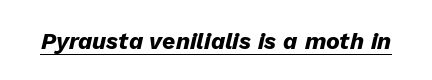
The image shows 23 px bold type, italic (leaning right); set normal letter spacing, underlined.
